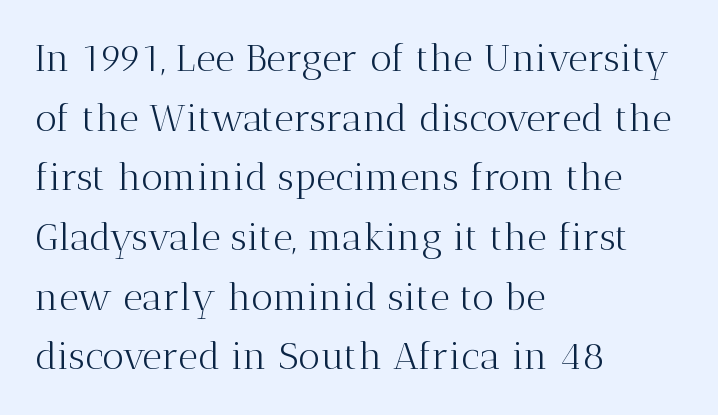
The rendering anchors every line to the left-hand side. This rendering employs a face with finishing strokes, i.e., a serif. The space between consecutive lines is moderate. Descenders are the only things crossing below the line.
